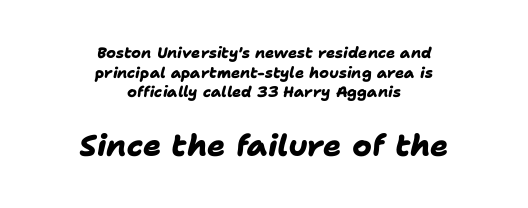
These lines keep a tight, regular rhythm from letter to letter. The letters carry no serifs — their stems end cleanly without finishing strokes. Size contrast runs from small at the top to large at the bottom. A clean baseline with only descenders dipping below it.
